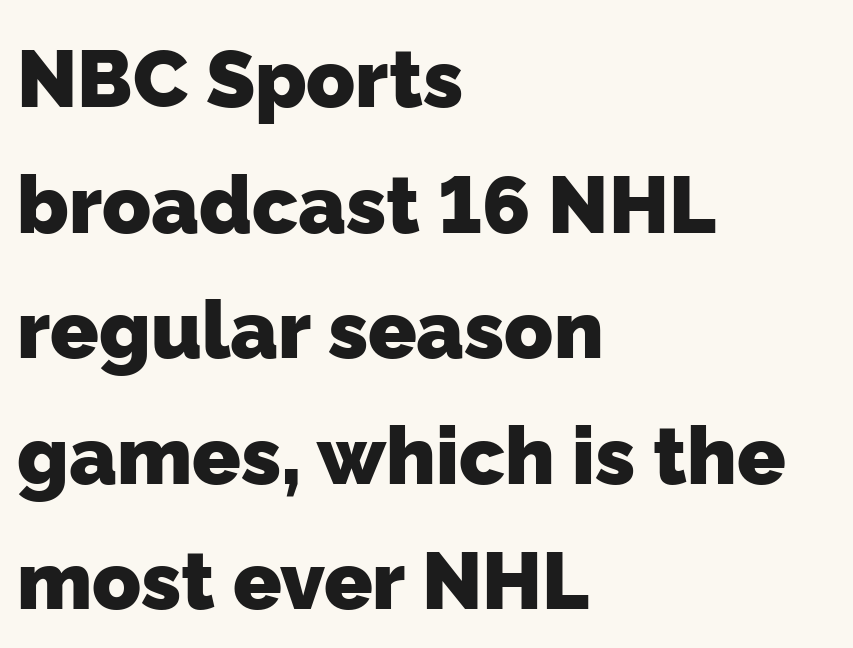
Tracking value appears to be zero — textbook default spacing. Grotesque or geometric, the face here clearly has no serifs. Leading matches the norm, producing a regular column. Pretty heavy lettering here — definitely bold.
